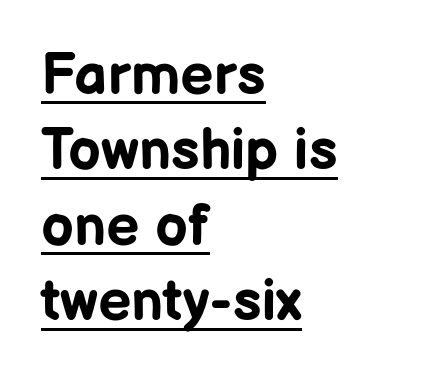
Q: Is the text bold? A: Yes.
Q: Is the text italic (slanted)? A: No, it is upright.
Q: Is the typeface a serif or a sans-serif typeface? A: Sans-serif.
Q: Is the text underlined? A: Yes.
Q: How is the paragraph aligned? A: Left-aligned.
Q: Is the spacing between letters normal or unusually wide? A: Normal.
Q: Is the spacing between lines tight, normal or loose? A: Normal.
Q: Width (condensed, normal, or wide)? A: Normal.
Q: Stroke contrast? A: Low.
Q: x-height? A: Medium.
Q: Monospaced? A: No.
